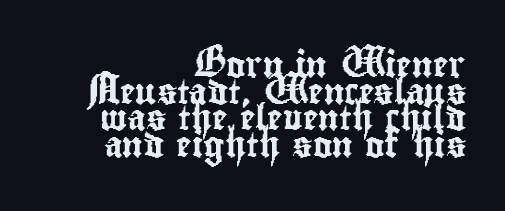
Words appear dense and cohesive because spacing is normal. A clean baseline with only descenders dipping below it. The paragraph has a hard right edge and a soft left edge. The letters stand upright; this is a roman face.
